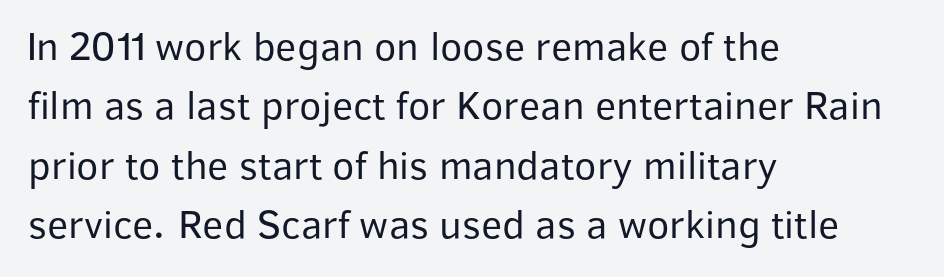
The image shows 41 px regular-weight sans-serif type, upright; set left-aligned, normal line spacing (1.45x), normal letter spacing, not underlined; low stroke contrast and a medium x-height.
